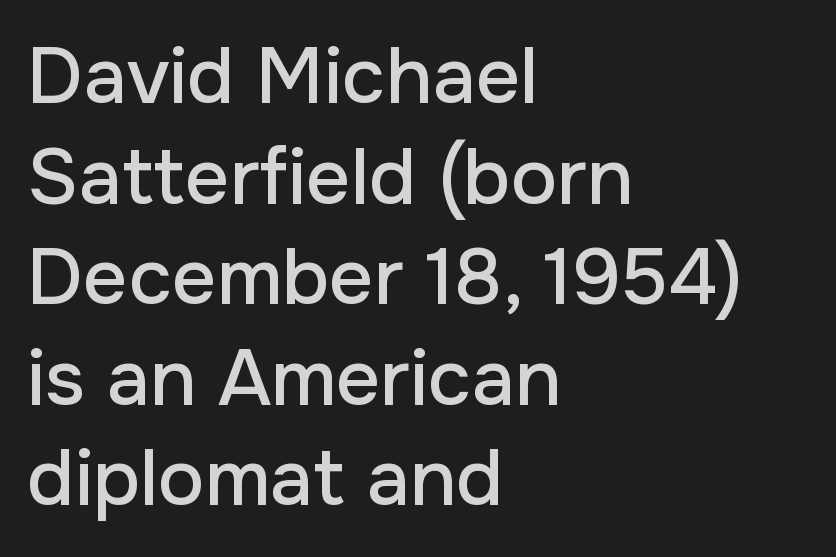
The rendering uses natural spacing where letterforms have individual widths. This sample is left-justified, so line endings fall wherever the words run out. The lines sit at an ordinary, default distance from one another. Default kerning and tracking; the words read as compact shapes. The font's upright variant was chosen for this text.
